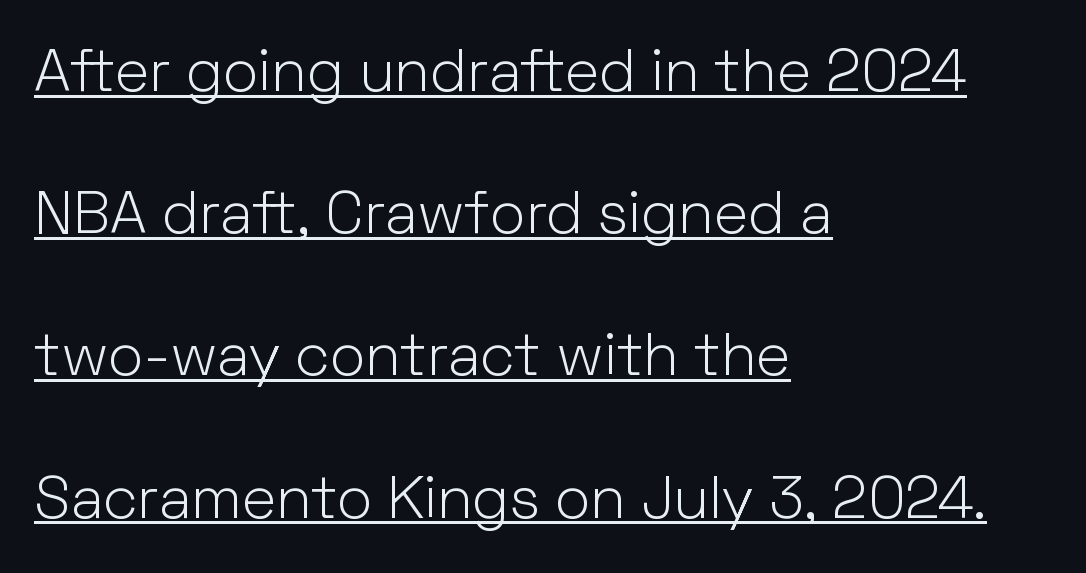
Q: Is the text bold? A: No.
Q: Is the text italic (slanted)? A: No, it is upright.
Q: Is the typeface a serif or a sans-serif typeface? A: Sans-serif.
Q: Is the text underlined? A: Yes.
Q: How is the paragraph aligned? A: Left-aligned.
Q: Is the spacing between letters normal or unusually wide? A: Normal.
Q: Is the spacing between lines tight, normal or loose? A: Loose.
Q: Width (condensed, normal, or wide)? A: Normal.
Q: Stroke contrast? A: Low.
Q: x-height? A: Medium.
Q: Monospaced? A: No.
